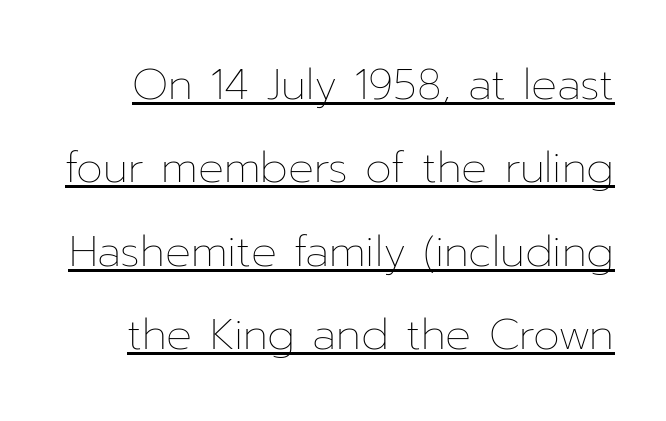
{"italic": "no", "bold": "no", "weight": "thin", "width": "normal", "stroke_contrast": "low", "x_height": "medium", "monospaced": "no", "underline": "yes", "line_spacing": "loose", "line_spacing_ratio": 1.94, "letter_spacing": "normal", "letter_spacing_em": 0.0, "glyph_px": 43}
